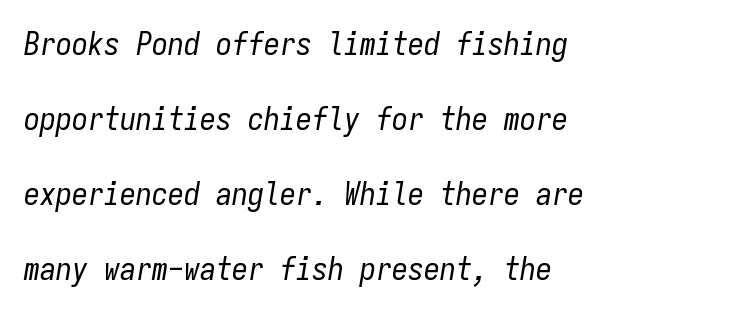
How are the letters spaced? Ordinarily, with no added tracking. One glance says open: line gaps are wider than usual. The space directly below the letters is spotless. Notice how the passage keeps a crisp vertical edge on the left only. The typography opts for an oblique posture over an upright one. The passage shown is typed in a monospace face where columns stay perfectly aligned.
